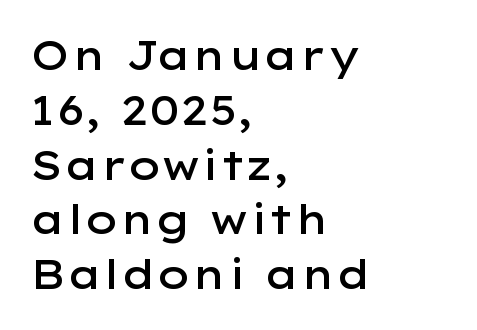
{"serif": "no", "italic": "no", "bold": "semi", "weight": "semibold", "width": "wide", "stroke_contrast": "low", "x_height": "medium", "monospaced": "no", "underline": "no", "align": "left", "line_spacing": "normal", "line_spacing_ratio": 1.37, "letter_spacing": "normal", "letter_spacing_em": 0.0, "glyph_px": 40}
